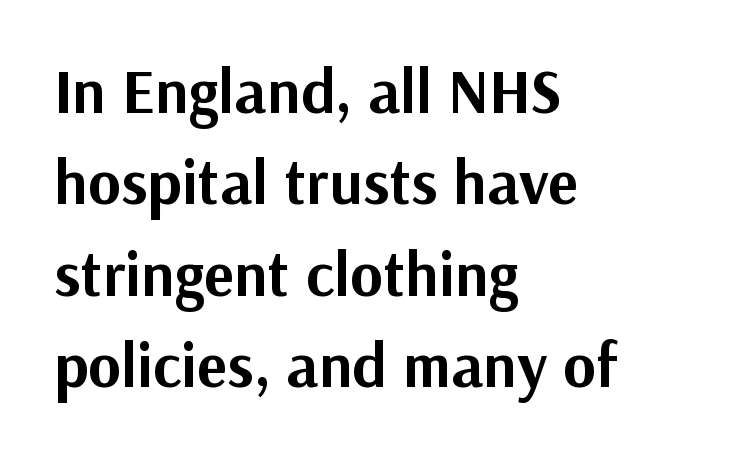
{"serif": "no", "italic": "no", "bold": "yes", "weight": "bold", "width": "normal", "stroke_contrast": "medium", "x_height": "medium", "monospaced": "no", "underline": "no", "align": "left", "line_spacing": "normal", "line_spacing_ratio": 1.45, "letter_spacing": "normal", "letter_spacing_em": 0.0, "glyph_px": 63}
